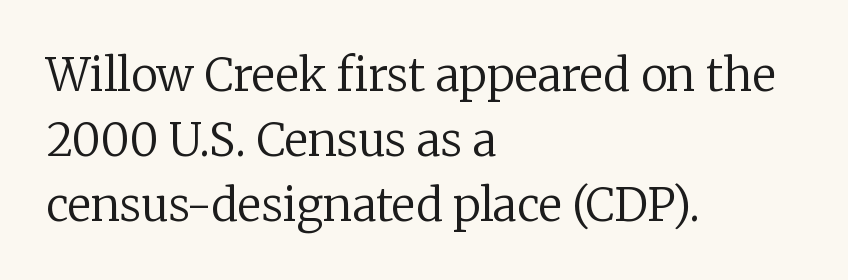
Here the glyphs are tracked normally, forming tight word shapes. Stroke thickness stays within the range of a standard reading face or lighter. Which margin do the lines hug? The left one — the right edge is uneven. Type without underlining.
